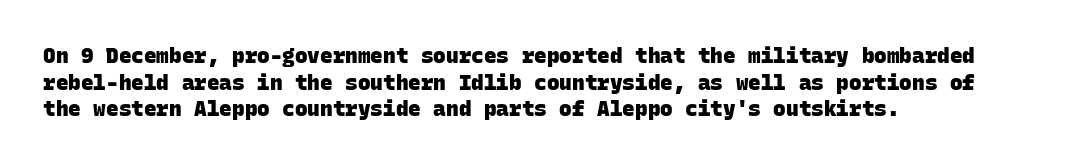
The image shows 21 px bold type; set left-aligned, normal line spacing (1.27x), normal letter spacing, not underlined.
